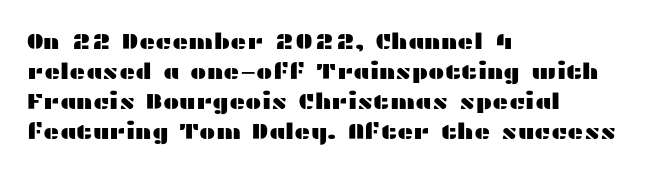
The lettering stays uniformly vertical, giving the passage a roman look. The text block is weighted toward the left margin, trailing off unevenly rightward. A typesetter would call this zero additional tracking. Evenly set lines give the paragraph a standard silhouette.
